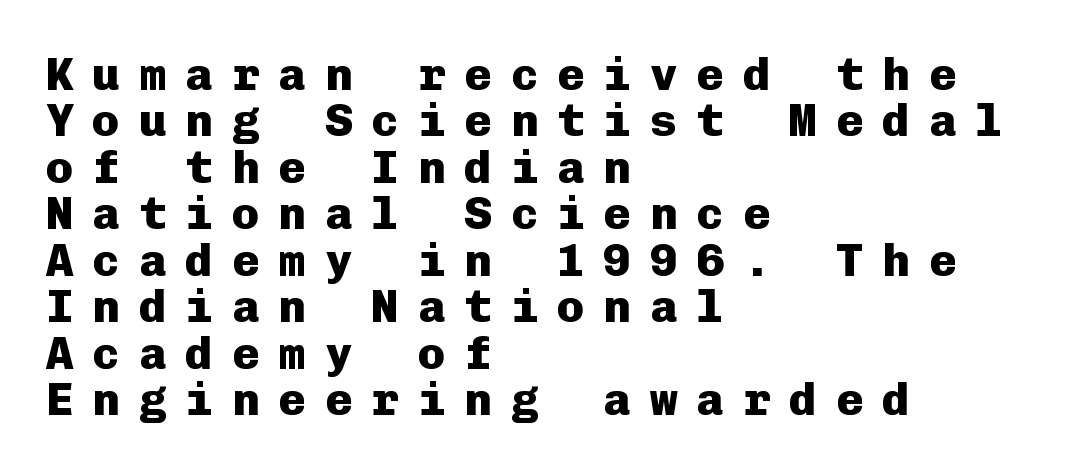
{"serif": "no", "italic": "no", "bold": "yes", "weight": "heavy", "width": "normal", "stroke_contrast": "low", "x_height": "medium", "monospaced": "yes", "underline": "no", "align": "left", "line_spacing": "tight", "line_spacing_ratio": 1.01, "letter_spacing": "wide", "letter_spacing_em": 0.41, "glyph_px": 46}
